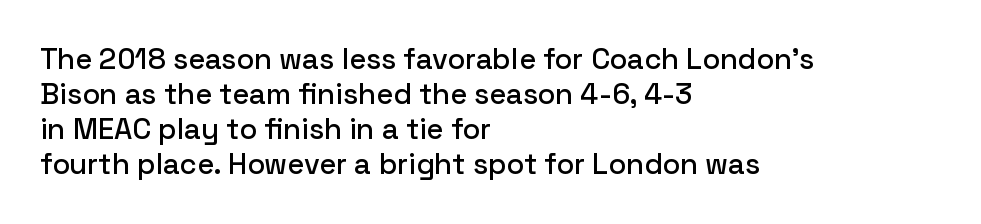
{"serif": "no", "italic": "no", "width": "normal", "stroke_contrast": "low", "x_height": "medium", "monospaced": "no", "underline": "no", "align": "left", "line_spacing_ratio": 1.21, "letter_spacing": "normal", "letter_spacing_em": 0.0, "glyph_px": 29}
